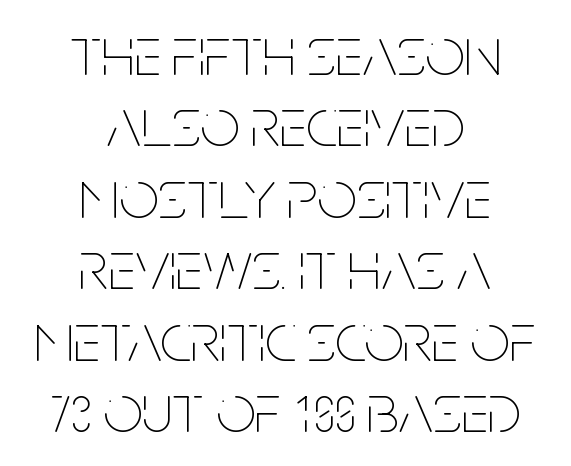
Q: Is the text bold? A: No.
Q: Is the text italic (slanted)? A: No, it is upright.
Q: Is the text underlined? A: No.
Q: How is the paragraph aligned? A: Centered.
Q: Is the spacing between letters normal or unusually wide? A: Normal.
Q: Is the spacing between lines tight, normal or loose? A: Tight.
Q: Width (condensed, normal, or wide)? A: Condensed.
Q: Stroke contrast? A: Low.
Q: x-height? A: Large.
Q: Monospaced? A: No.
